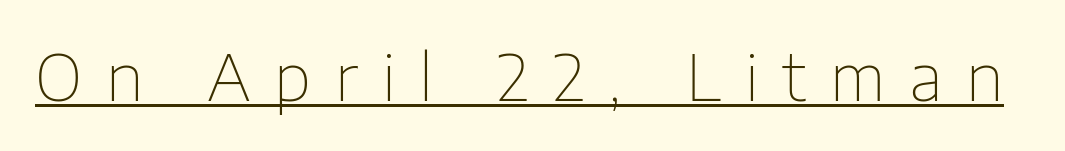
The image shows 64 px thin sans-serif type, upright; set unusually wide letter spacing (+0.37 em), underlined; low stroke contrast and a medium x-height.
